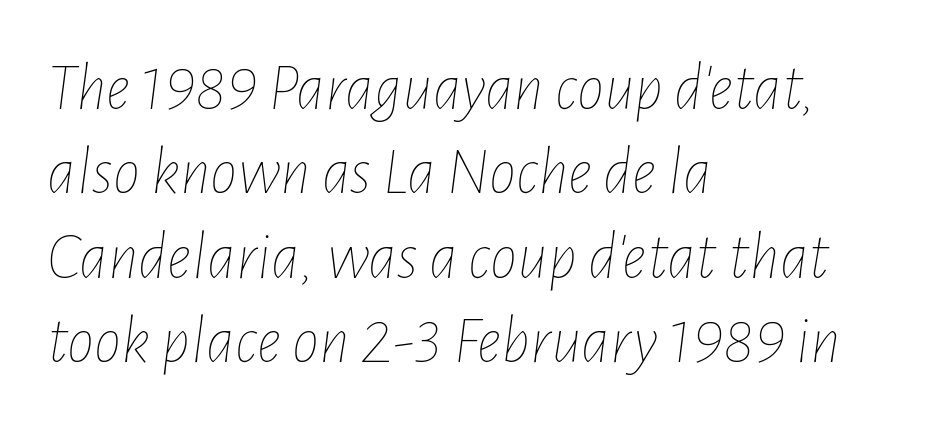
Q: Is the text bold? A: No.
Q: Is the text italic (slanted)? A: Yes, it leans right by about 7 degrees.
Q: Is the text underlined? A: No.
Q: How is the paragraph aligned? A: Left-aligned.
Q: Is the spacing between letters normal or unusually wide? A: Normal.
Q: Width (condensed, normal, or wide)? A: Condensed.
Q: Stroke contrast? A: Low.
Q: x-height? A: Medium.
Q: Monospaced? A: No.
